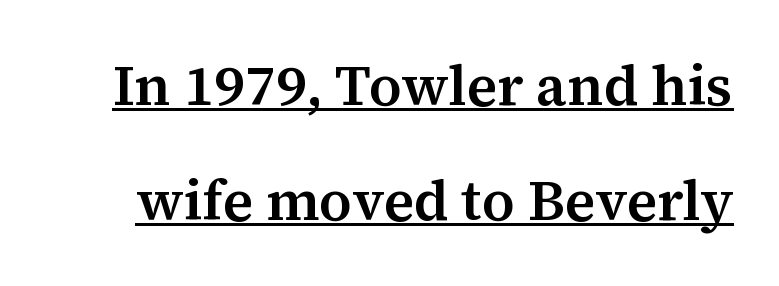
Q: Is the text italic (slanted)? A: No, it is upright.
Q: Is the typeface a serif or a sans-serif typeface? A: Serif.
Q: Is the text underlined? A: Yes.
Q: Is the spacing between letters normal or unusually wide? A: Normal.
Q: Is the spacing between lines tight, normal or loose? A: Loose.
Q: Width (condensed, normal, or wide)? A: Normal.
Q: Stroke contrast? A: Medium.
Q: x-height? A: Medium.
Q: Monospaced? A: No.
